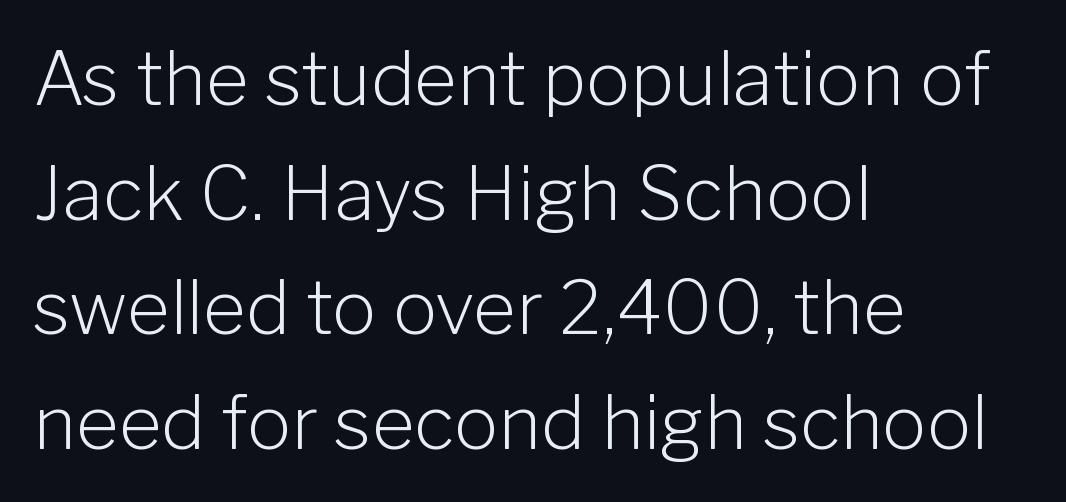
The image shows 74 px light sans-serif type, upright; set left-aligned, normal line spacing (1.55x), normal letter spacing, not underlined; low stroke contrast and a medium x-height.
